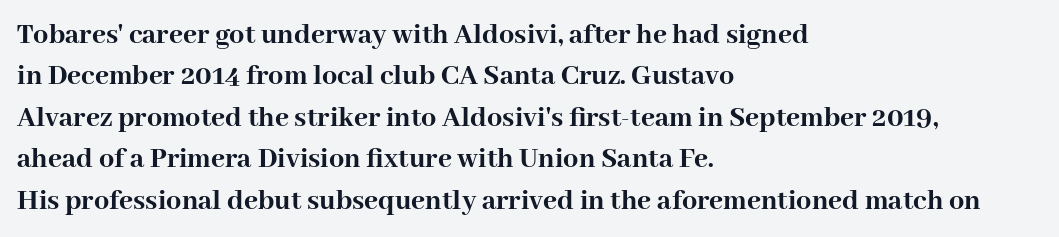
Q: Is the text bold? A: Yes.
Q: Is the text italic (slanted)? A: No, it is upright.
Q: Is the typeface a serif or a sans-serif typeface? A: Serif.
Q: Is the text underlined? A: No.
Q: How is the paragraph aligned? A: Left-aligned.
Q: Is the spacing between letters normal or unusually wide? A: Normal.
Q: Is the spacing between lines tight, normal or loose? A: Normal.
Q: Width (condensed, normal, or wide)? A: Normal.
Q: Stroke contrast? A: High.
Q: x-height? A: Medium.
Q: Monospaced? A: No.
